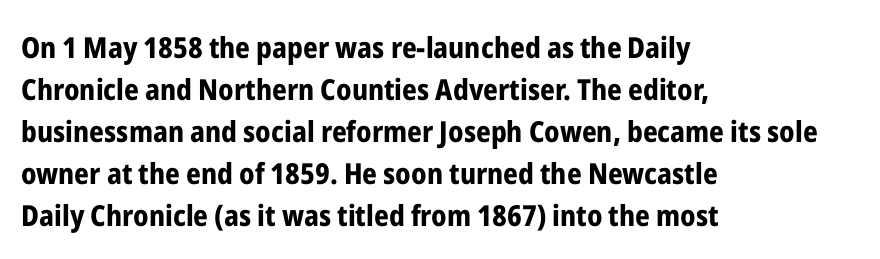
Q: Is the text bold? A: Yes.
Q: Is the text italic (slanted)? A: No, it is upright.
Q: Is the typeface a serif or a sans-serif typeface? A: Sans-serif.
Q: Is the text underlined? A: No.
Q: How is the paragraph aligned? A: Left-aligned.
Q: Is the spacing between letters normal or unusually wide? A: Normal.
Q: Is the spacing between lines tight, normal or loose? A: Normal.
Q: Width (condensed, normal, or wide)? A: Condensed.
Q: Stroke contrast? A: Low.
Q: x-height? A: Medium.
Q: Monospaced? A: No.
